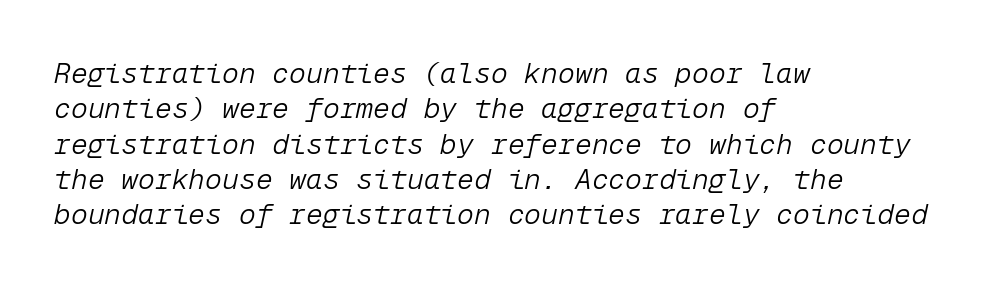
Q: Is the text bold? A: No.
Q: Is the text italic (slanted)? A: Yes, it leans right by about 12 degrees.
Q: Is the text underlined? A: No.
Q: How is the paragraph aligned? A: Left-aligned.
Q: Is the spacing between letters normal or unusually wide? A: Normal.
Q: Is the spacing between lines tight, normal or loose? A: Normal.
Q: Width (condensed, normal, or wide)? A: Normal.
Q: Stroke contrast? A: Low.
Q: x-height? A: Medium.
Q: Monospaced? A: Yes.
